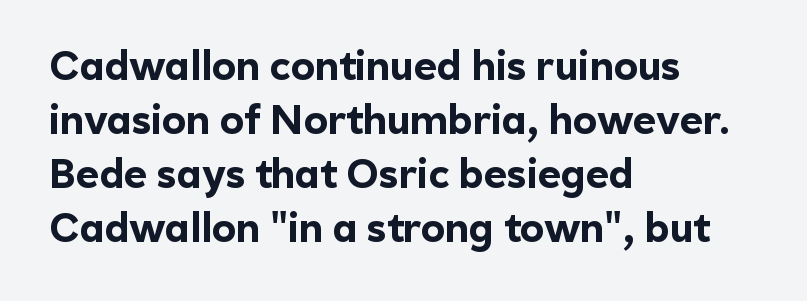
The image shows 40 px bold sans-serif type, upright; set left-aligned, normal line spacing (1.35x), normal letter spacing, not underlined; a medium x-height.
